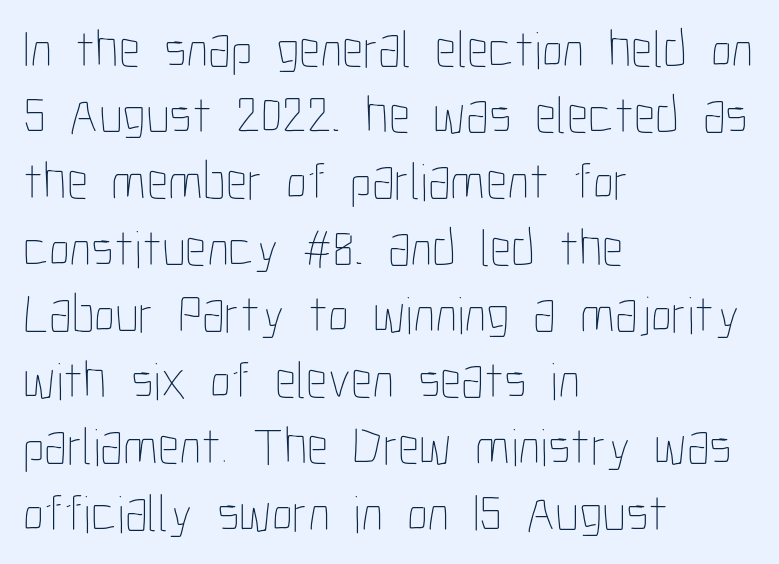
The image shows 53 px thin, condensed type, upright; set left-aligned, normal line spacing (1.25x), normal letter spacing, not underlined; low stroke contrast and a medium x-height.
